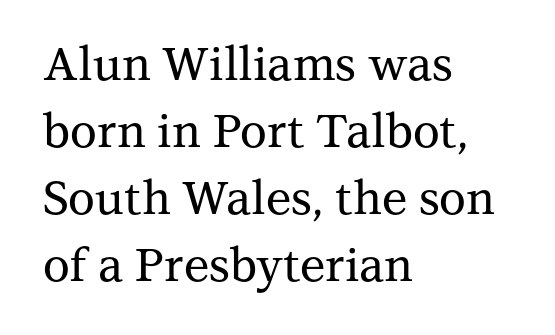
The image shows 46 px serif type, upright; set left-aligned, normal line spacing (1.46x), normal letter spacing, not underlined; medium stroke contrast and a medium x-height.
